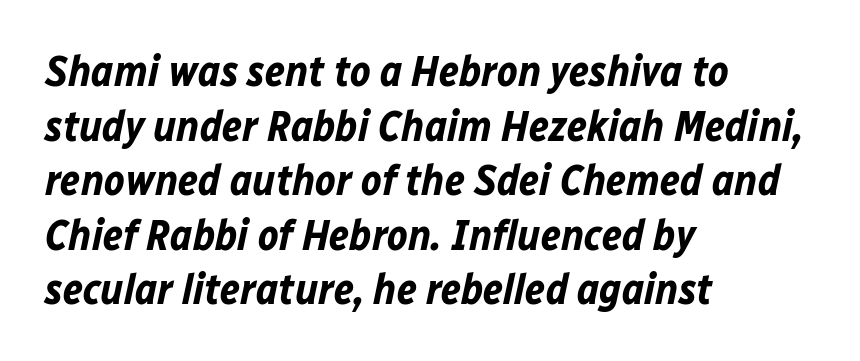
You could call the tracking neutral — neither tight nor loose. If you measured baseline to baseline, you'd find a middling distance. A classic flush-left, rag-right setting is used for this passage. Its strokes are broad and dark, the hallmark of bold type. The whole block is typeset with a tilt.
